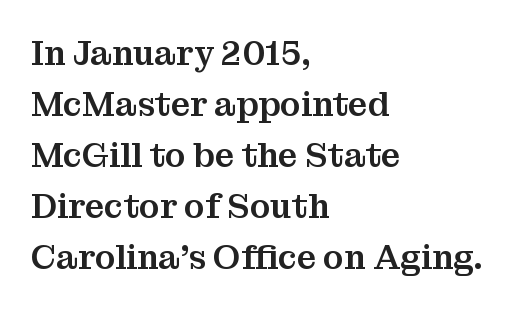
The image shows 34 px serif type, upright; set left-aligned, normal line spacing (1.5x), normal letter spacing, not underlined; medium stroke contrast and a medium x-height.
